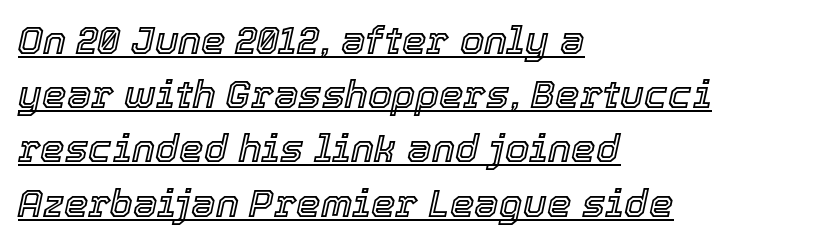
The image shows 39 px text type, italic (leaning right); set left-aligned, normal line spacing (1.39x), normal letter spacing, underlined; a medium x-height.
